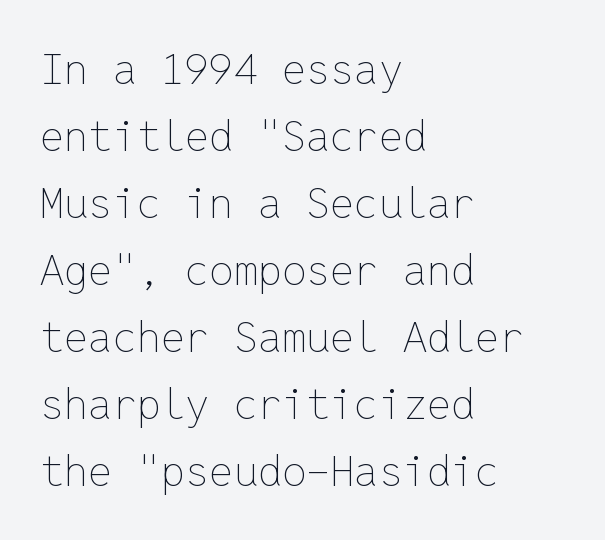
The rendering uses typewriter-style spacing with identical character cells. One glance says typical: line gaps are just what's usual. The lines in this sample share a left origin and differ only in where they stop. This sample uses plain, unmodified letter spacing. The characters are drawn with everyday or finer stroke widths. Check the space under the baseline: it is left empty.
